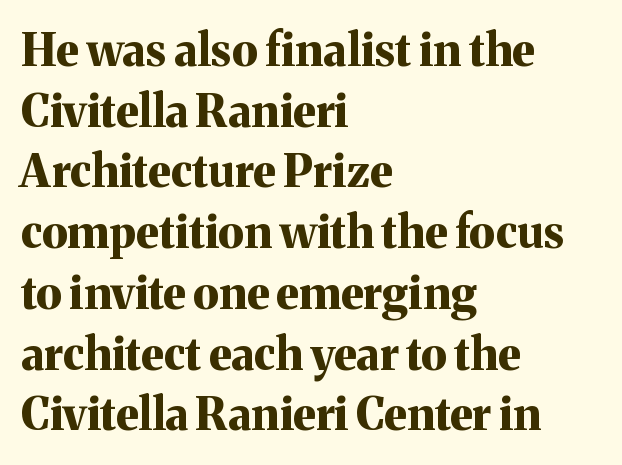
The face used here has the dense, thick strokes of a bold. If you measured baseline to baseline, you'd find a middling distance. The text was rendered using a seriffed face with decorative stroke endings. These lines are rendered in a variable-pitch font. The letters stand upright; this is a roman face. Observe the ordinary spacing: letters are neighbours, not strangers.
